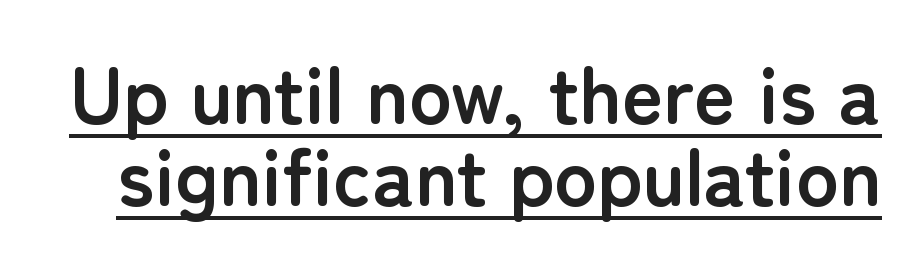
{"serif": "no", "italic": "no", "bold": "yes", "weight": "semibold", "width": "normal", "stroke_contrast": "low", "x_height": "medium", "monospaced": "no", "underline": "yes", "line_spacing": "tight", "line_spacing_ratio": 1.02, "letter_spacing": "normal", "letter_spacing_em": 0.0, "glyph_px": 80}
